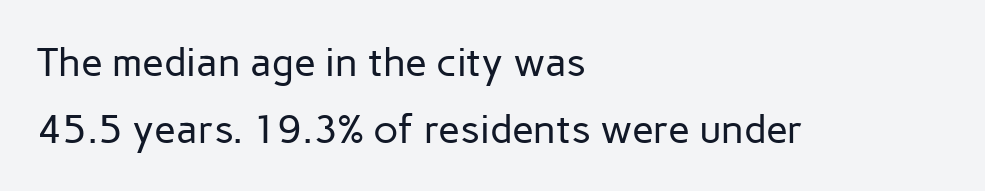
{"serif": "no", "italic": "no", "bold": "no", "weight": "regular", "width": "normal", "stroke_contrast": "low", "x_height": "medium", "monospaced": "no", "underline": "no", "align": "left", "line_spacing": "normal", "line_spacing_ratio": 1.67, "letter_spacing": "normal", "letter_spacing_em": 0.0, "glyph_px": 40}
